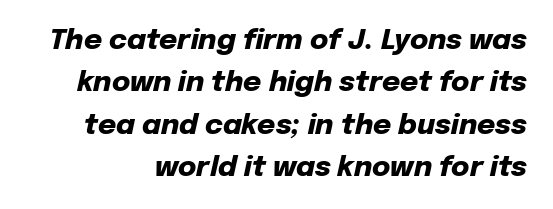
{"italic": "yes", "lean": "right", "slant_degrees": 12, "bold": "yes", "weight": "heavy", "width": "normal", "stroke_contrast": "low", "x_height": "medium", "monospaced": "no", "underline": "no", "line_spacing": "normal", "line_spacing_ratio": 1.51, "letter_spacing": "normal", "letter_spacing_em": 0.0, "glyph_px": 28}
